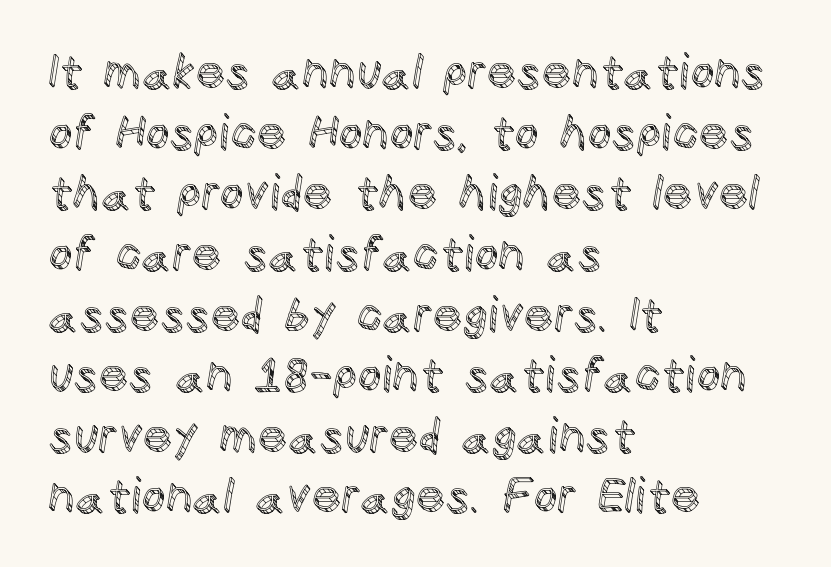
{"width": "normal", "x_height": "large", "monospaced": "no", "underline": "no", "align": "left", "line_spacing": "normal", "line_spacing_ratio": 1.29, "letter_spacing": "normal", "letter_spacing_em": 0.0, "glyph_px": 47}
